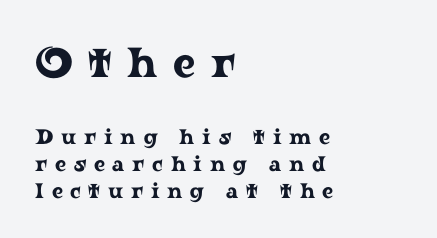
These lines are composed in type with serifs. This is roman type, the default non-slanted kind. Look at the tracking — it's clearly loosened, letters drifting apart. A classic flush-left, rag-right setting is used for this passage. Leading matches the norm, producing a regular column. Has an underline been added? It has not.
